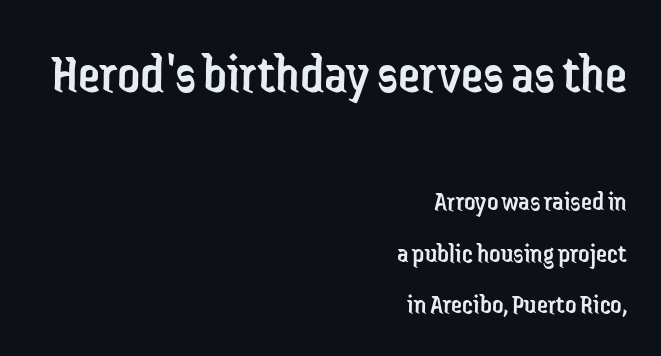
The image shows 56 px regular-weight, condensed sans-serif type, upright; set right-aligned, line spacing 1.83x, normal letter spacing, not underlined; the first (top) block is 2.0x larger; low stroke contrast and a medium x-height.
